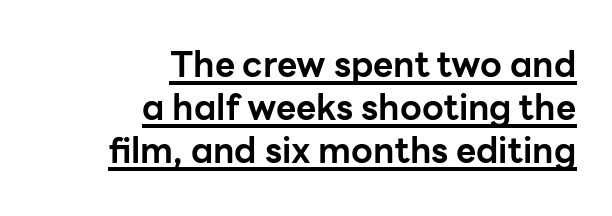
The image shows 35 px bold sans-serif type, upright; set right-aligned, line spacing 1.23x, normal letter spacing, underlined; low stroke contrast and a medium x-height.
